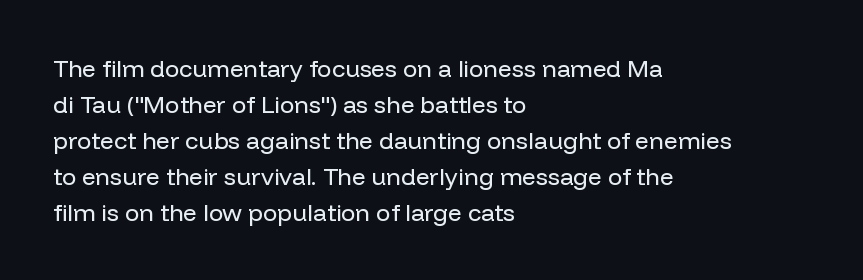
The image shows 24 px text type, upright; set left-aligned, normal line spacing (1.5x), normal letter spacing, not underlined.
